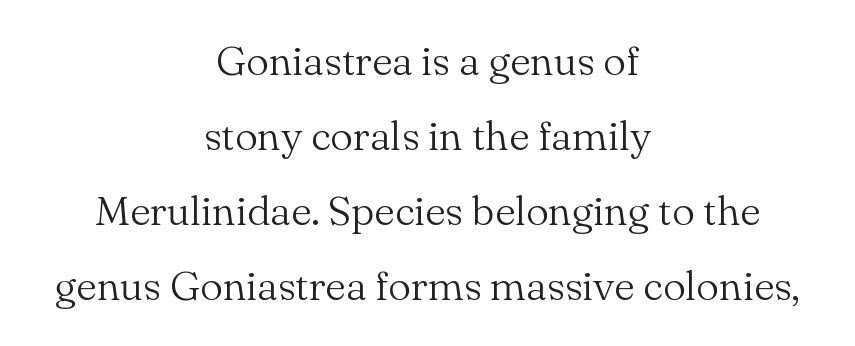
Q: Is the text bold? A: No.
Q: Is the text italic (slanted)? A: No, it is upright.
Q: Is the typeface a serif or a sans-serif typeface? A: Serif.
Q: Is the text underlined? A: No.
Q: How is the paragraph aligned? A: Centered.
Q: Is the spacing between letters normal or unusually wide? A: Normal.
Q: Width (condensed, normal, or wide)? A: Normal.
Q: Stroke contrast? A: Medium.
Q: x-height? A: Small.
Q: Monospaced? A: No.
